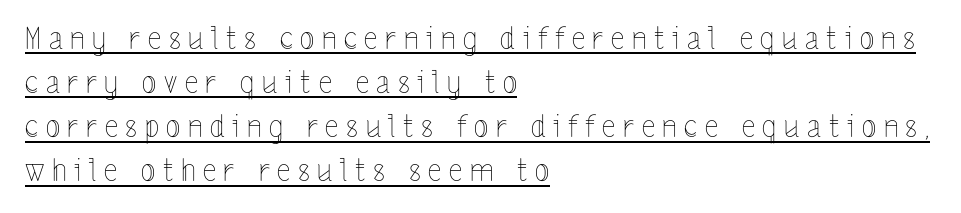
The tracking jumps out immediately: characters are airy and widely separated. Layout note: lines flush left. Every character sits straight up, as roman type does. Leading: standard.
